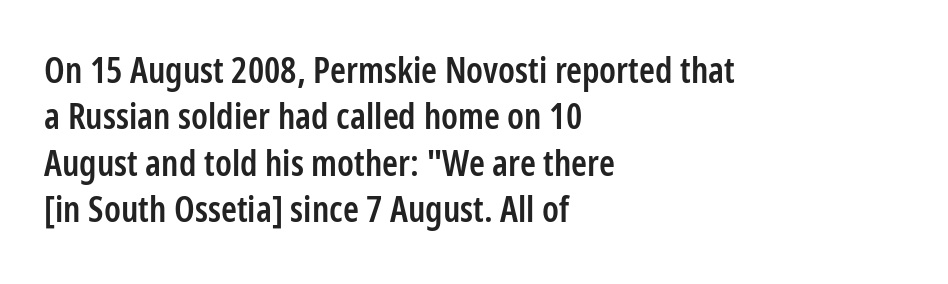
Q: Is the text bold? A: Semi-bold.
Q: Is the text italic (slanted)? A: No, it is upright.
Q: Is the typeface a serif or a sans-serif typeface? A: Sans-serif.
Q: Is the text underlined? A: No.
Q: How is the paragraph aligned? A: Left-aligned.
Q: Is the spacing between letters normal or unusually wide? A: Normal.
Q: Is the spacing between lines tight, normal or loose? A: Normal.
Q: Width (condensed, normal, or wide)? A: Condensed.
Q: Stroke contrast? A: Low.
Q: x-height? A: Medium.
Q: Monospaced? A: No.
